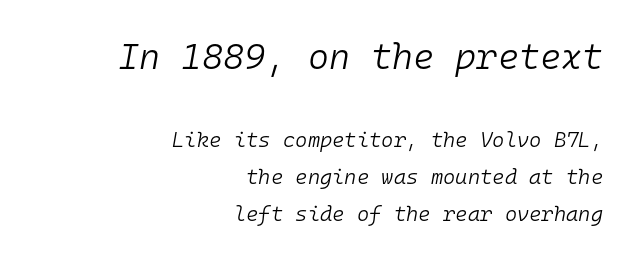
{"italic": "yes", "lean": "right", "slant_degrees": 10, "bold": "no", "weight": "light", "width": "normal", "stroke_contrast": "low", "x_height": "medium", "monospaced": "yes", "underline": "no", "align": "right", "line_spacing_ratio": 1.76, "letter_spacing": "normal", "letter_spacing_em": 0.0, "larger_block": "first", "size_ratio": 1.71, "glyph_px": 36}
